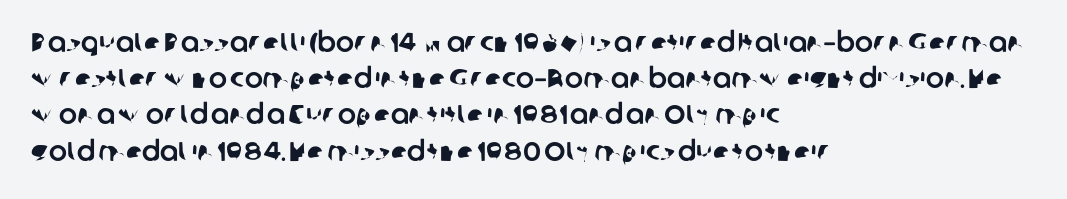
The image shows 27 px text type; set left-aligned, normal line spacing (1.34x), normal letter spacing, not underlined.
